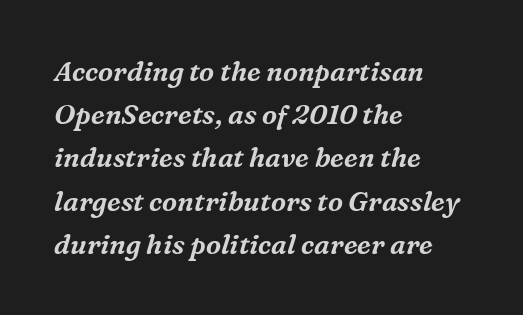
{"italic": "yes", "lean": "right", "slant_degrees": 16, "underline": "no", "align": "left", "line_spacing": "normal", "line_spacing_ratio": 1.6, "letter_spacing": "normal", "letter_spacing_em": 0.0, "glyph_px": 27}
